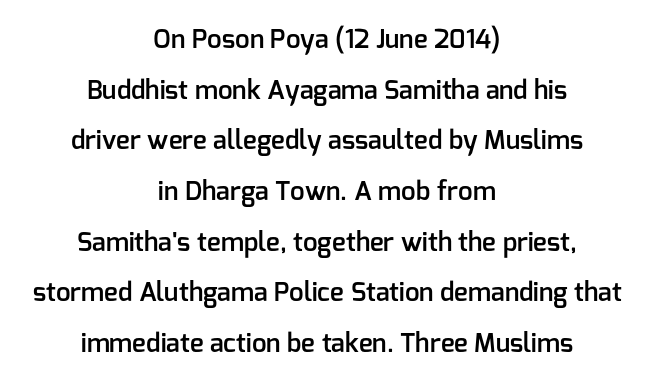
The image shows 26 px text type, upright; set centered, loose line spacing (1.95x), normal letter spacing, not underlined.
